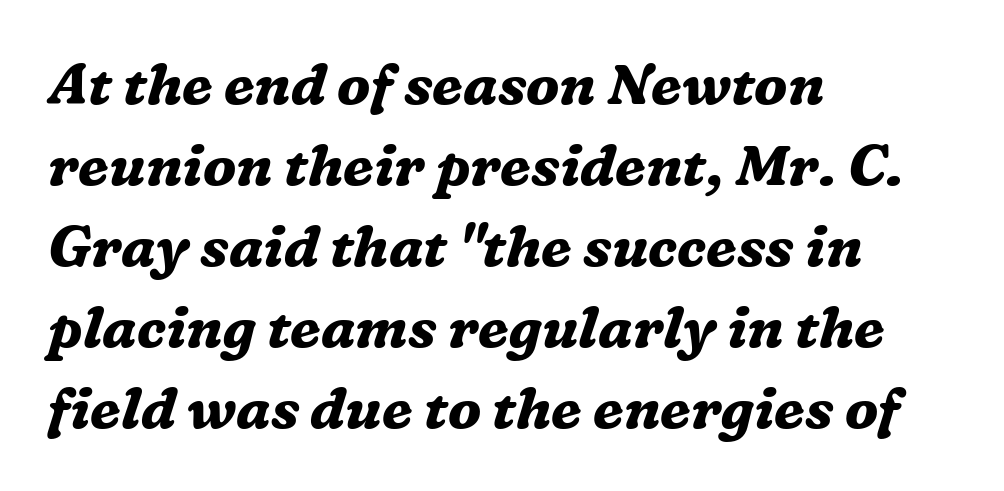
The image shows 57 px bold serif type, italic (leaning right); set left-aligned, normal line spacing (1.42x), normal letter spacing, not underlined; medium stroke contrast and a medium x-height.
